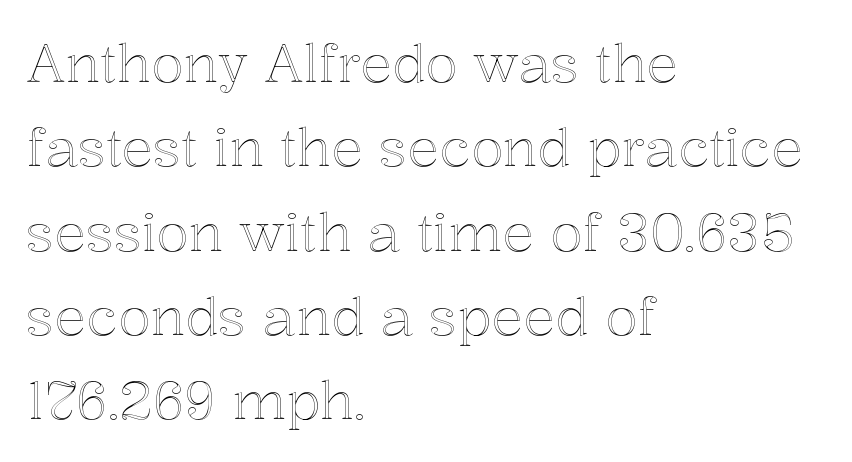
The image shows 53 px text type, upright; set left-aligned, normal line spacing (1.59x), normal letter spacing, not underlined; a medium x-height.
